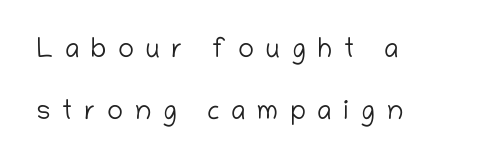
The image shows 27 px text type, upright; set left-aligned, loose line spacing (2.28x), unusually wide letter spacing (+0.42 em), not underlined.
